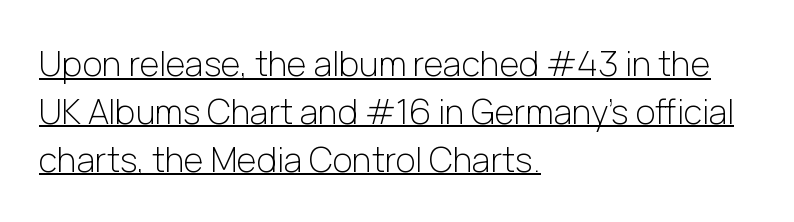
Q: Is the text bold? A: No.
Q: Is the text italic (slanted)? A: No, it is upright.
Q: Is the typeface a serif or a sans-serif typeface? A: Sans-serif.
Q: Is the text underlined? A: Yes.
Q: How is the paragraph aligned? A: Left-aligned.
Q: Is the spacing between letters normal or unusually wide? A: Normal.
Q: Is the spacing between lines tight, normal or loose? A: Normal.
Q: Width (condensed, normal, or wide)? A: Normal.
Q: Stroke contrast? A: Low.
Q: x-height? A: Medium.
Q: Monospaced? A: No.
